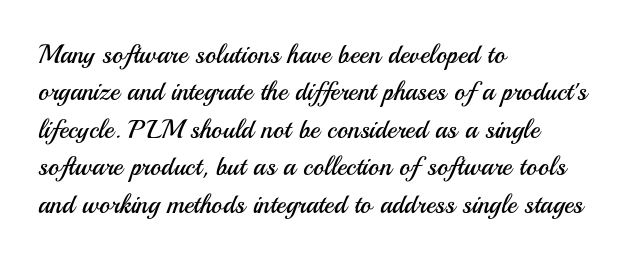
The image shows 26 px text type; set left-aligned, normal line spacing (1.44x), normal letter spacing, not underlined.
